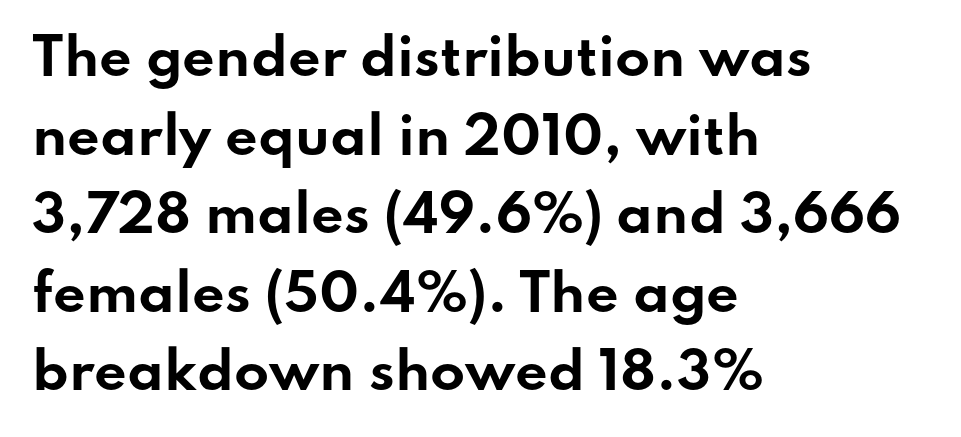
Q: Is the text bold? A: Yes.
Q: Is the text italic (slanted)? A: No, it is upright.
Q: Is the typeface a serif or a sans-serif typeface? A: Sans-serif.
Q: Is the text underlined? A: No.
Q: How is the paragraph aligned? A: Left-aligned.
Q: Is the spacing between letters normal or unusually wide? A: Normal.
Q: Is the spacing between lines tight, normal or loose? A: Normal.
Q: Width (condensed, normal, or wide)? A: Wide.
Q: Stroke contrast? A: Low.
Q: x-height? A: Small.
Q: Monospaced? A: No.
